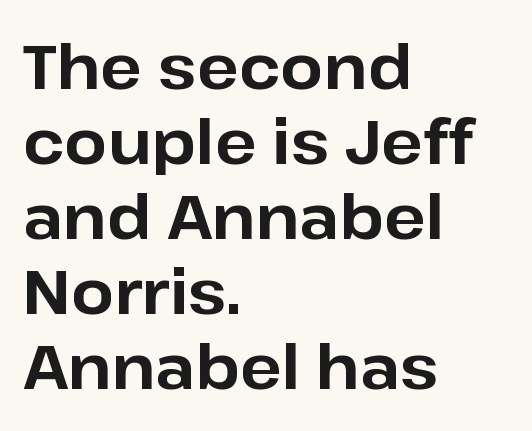
The image shows 61 px bold sans-serif type, upright; set left-aligned, line spacing 1.23x, normal letter spacing, not underlined; low stroke contrast and a medium x-height.
